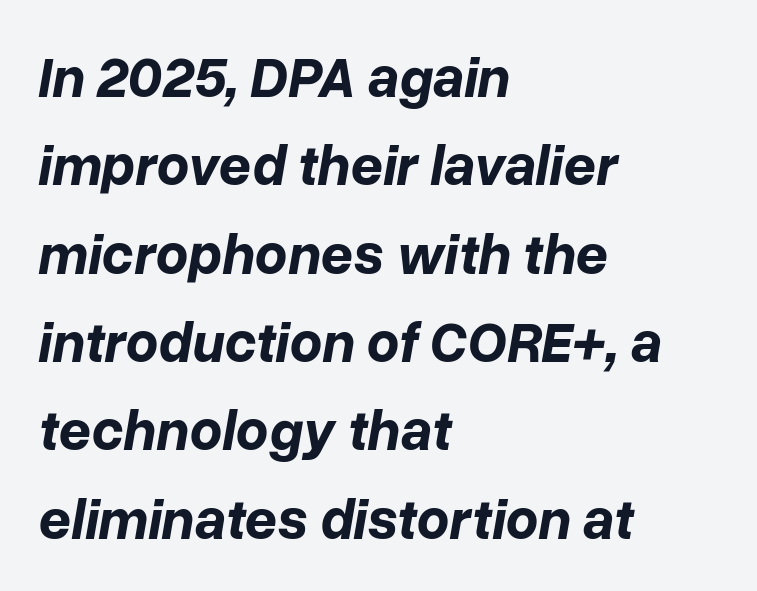
{"italic": "yes", "lean": "right", "slant_degrees": 10, "bold": "yes", "weight": "bold", "width": "normal", "stroke_contrast": "low", "x_height": "medium", "monospaced": "no", "underline": "no", "align": "left", "line_spacing": "normal", "line_spacing_ratio": 1.55, "letter_spacing": "normal", "letter_spacing_em": 0.0, "glyph_px": 57}
